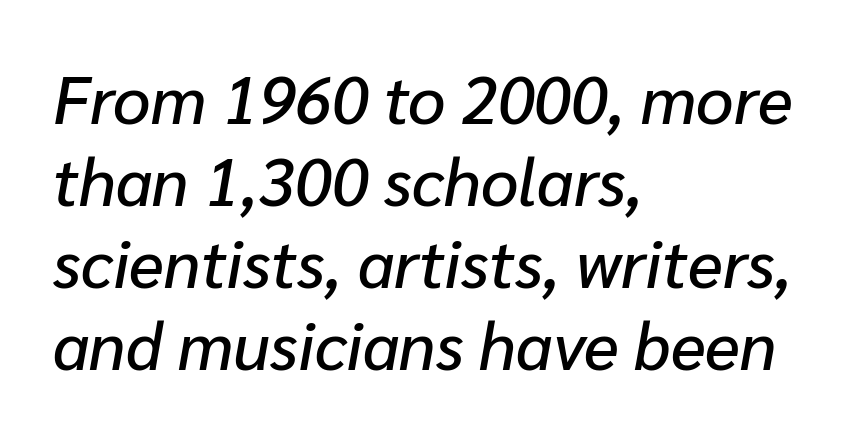
The image shows 66 px text type, italic (leaning right); set left-aligned, line spacing 1.24x, normal letter spacing, not underlined; low stroke contrast and a medium x-height.
